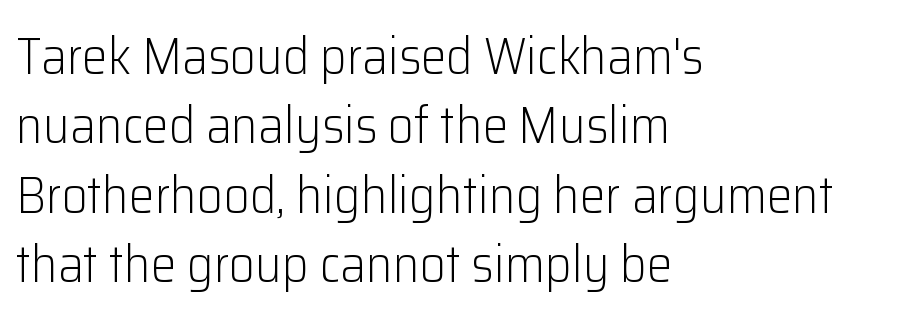
The setting favours the left margin, as ordinary paragraphs usually do. Here the designer chose a conventional face with non-uniform glyph widths. Anything drawn beneath the words? Only blank space. The typeface has the unassuming heft of standard copy or less.
